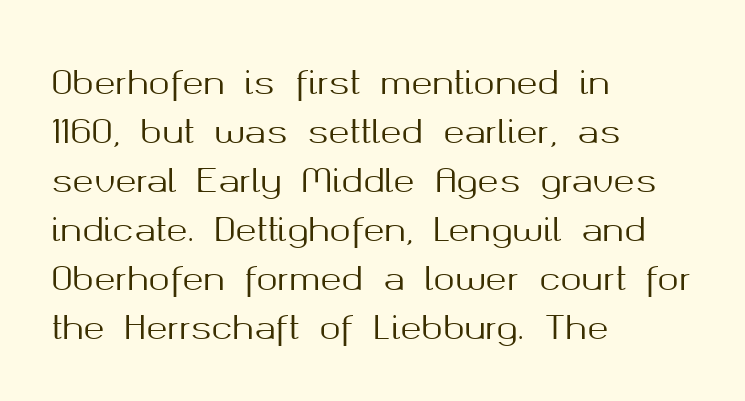
{"serif": "no", "italic": "no", "width": "normal", "stroke_contrast": "medium", "x_height": "medium", "monospaced": "no", "underline": "no", "align": "left", "line_spacing": "normal", "line_spacing_ratio": 1.53, "letter_spacing": "normal", "letter_spacing_em": 0.0, "glyph_px": 32}
